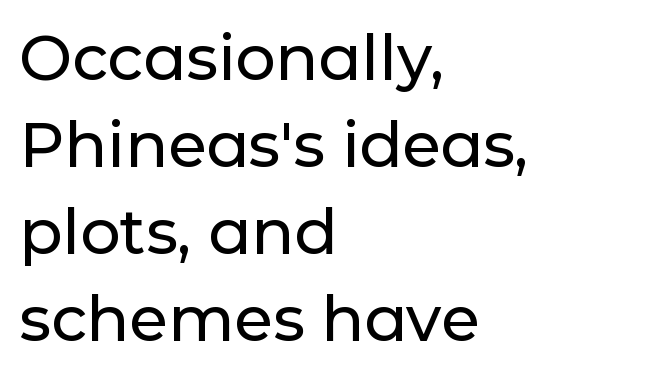
Q: Is the text italic (slanted)? A: No, it is upright.
Q: Is the typeface a serif or a sans-serif typeface? A: Sans-serif.
Q: Is the text underlined? A: No.
Q: How is the paragraph aligned? A: Left-aligned.
Q: Is the spacing between letters normal or unusually wide? A: Normal.
Q: Is the spacing between lines tight, normal or loose? A: Normal.
Q: Width (condensed, normal, or wide)? A: Normal.
Q: Stroke contrast? A: Low.
Q: x-height? A: Medium.
Q: Monospaced? A: No.
